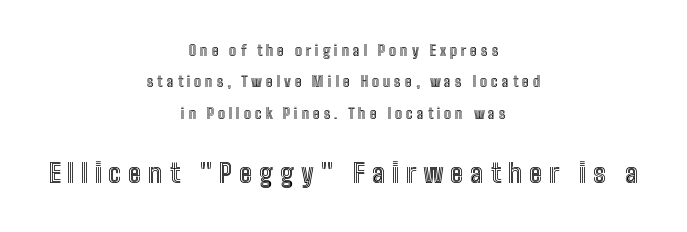
Q: Is the text italic (slanted)? A: No, it is upright.
Q: Is the text underlined? A: No.
Q: How is the paragraph aligned? A: Centered.
Q: Is the spacing between letters normal or unusually wide? A: Unusually wide.
Q: Is the spacing between lines tight, normal or loose? A: Loose.
Q: Which block of text is set in a larger size, the first (top) or the second (bottom)? A: The second (bottom) one.
